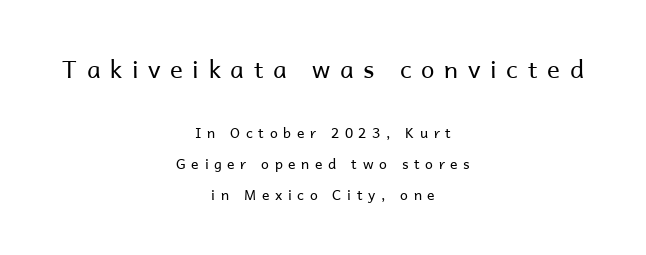
The image shows 24 px text type, upright; set centered, loose line spacing (2.21x), unusually wide letter spacing (+0.4 em), not underlined; the first (top) block is 1.71x larger.
